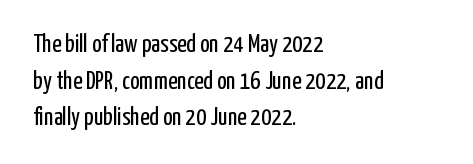
Q: Is the text bold? A: No.
Q: Is the text italic (slanted)? A: No, it is upright.
Q: Is the text underlined? A: No.
Q: How is the paragraph aligned? A: Left-aligned.
Q: Is the spacing between letters normal or unusually wide? A: Normal.
Q: Is the spacing between lines tight, normal or loose? A: Normal.
